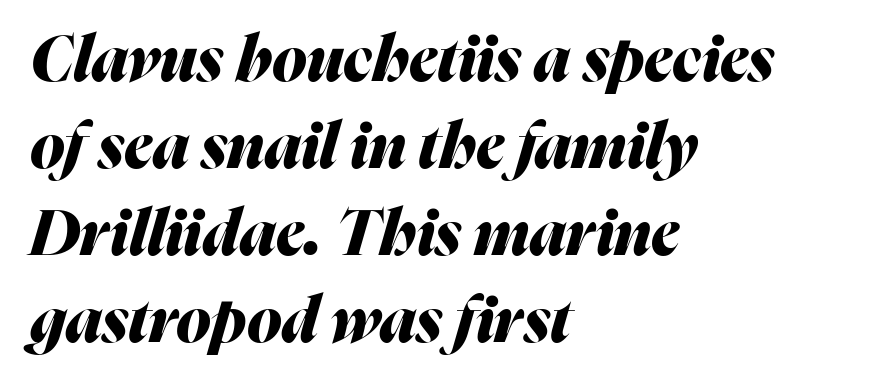
{"italic": "yes", "lean": "right", "slant_degrees": 16, "bold": "yes", "weight": "heavy", "width": "normal", "stroke_contrast": "medium", "x_height": "medium", "monospaced": "no", "underline": "no", "align": "left", "line_spacing": "normal", "line_spacing_ratio": 1.38, "letter_spacing": "normal", "letter_spacing_em": 0.0, "glyph_px": 63}
